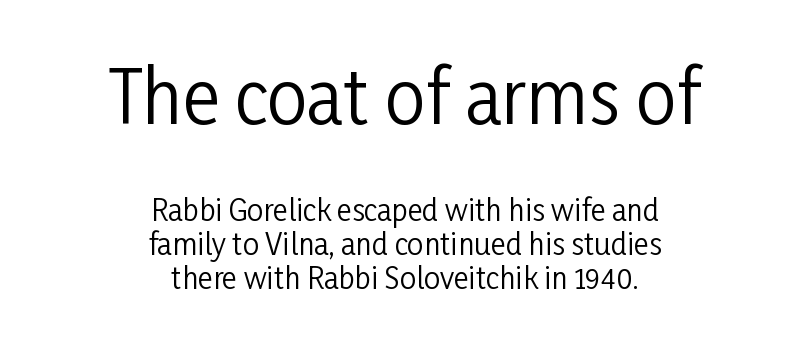
Q: Is the text bold? A: No.
Q: Is the text italic (slanted)? A: No, it is upright.
Q: Is the typeface a serif or a sans-serif typeface? A: Sans-serif.
Q: Is the text underlined? A: No.
Q: How is the paragraph aligned? A: Centered.
Q: Is the spacing between letters normal or unusually wide? A: Normal.
Q: Which block of text is set in a larger size, the first (top) or the second (bottom)? A: The first (top) one.
Q: Width (condensed, normal, or wide)? A: Condensed.
Q: Stroke contrast? A: Low.
Q: x-height? A: Medium.
Q: Monospaced? A: No.
